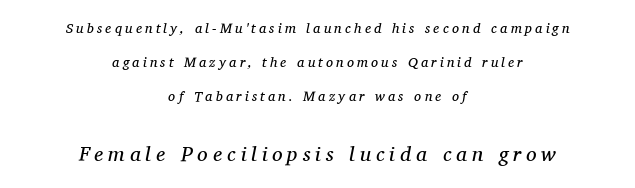
The image shows 21 px text type, italic (leaning right); set centered, loose line spacing (2.44x), unusually wide letter spacing (+0.23 em), not underlined; the second (bottom) block is 1.5x larger.
